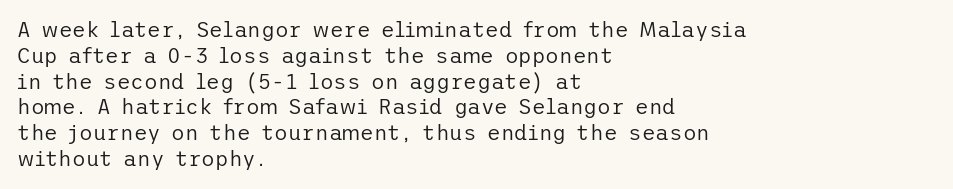
Q: Is the text bold? A: No.
Q: Is the text italic (slanted)? A: No, it is upright.
Q: Is the text underlined? A: No.
Q: How is the paragraph aligned? A: Left-aligned.
Q: Is the spacing between letters normal or unusually wide? A: Normal.
